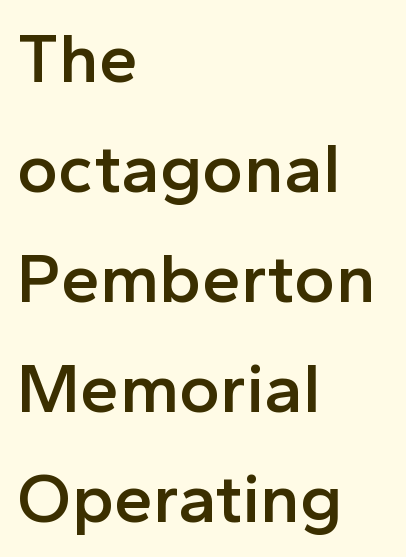
Is there much room between lines? A standard amount, neither cramped nor airy. The setting favours the left margin, as ordinary paragraphs usually do. The letters advance in unequal steps, a hallmark of proportional type. Posture: upright roman. Examine the stroke ends and you'll find no serifs.
